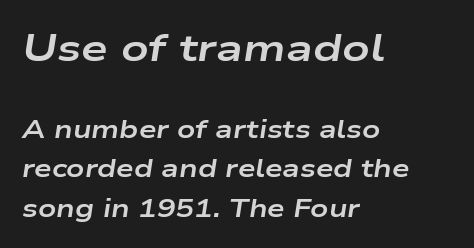
Q: Is the text bold? A: Yes.
Q: Is the text italic (slanted)? A: Yes, it leans right by about 9 degrees.
Q: Is the text underlined? A: No.
Q: How is the paragraph aligned? A: Left-aligned.
Q: Is the spacing between letters normal or unusually wide? A: Normal.
Q: Is the spacing between lines tight, normal or loose? A: Normal.
Q: Which block of text is set in a larger size, the first (top) or the second (bottom)? A: The first (top) one.
Q: Width (condensed, normal, or wide)? A: Wide.
Q: Stroke contrast? A: Low.
Q: x-height? A: Medium.
Q: Monospaced? A: No.
